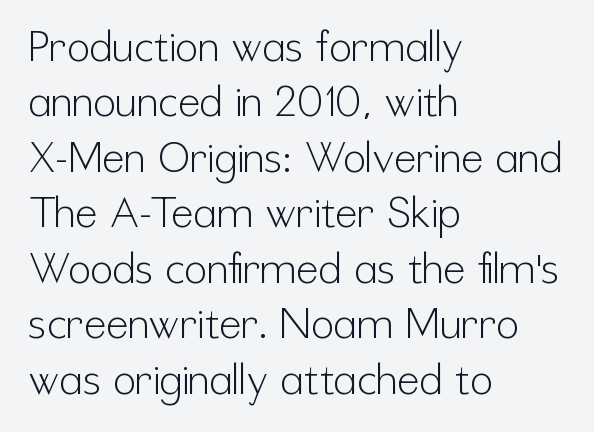
The image shows 42 px light, condensed sans-serif type, upright; set left-aligned, normal line spacing (1.32x), normal letter spacing, not underlined; low stroke contrast and a medium x-height.
